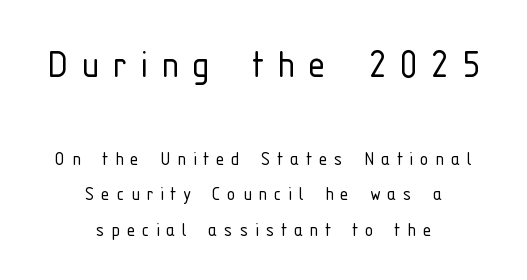
Q: Is the text bold? A: No.
Q: Is the text italic (slanted)? A: No, it is upright.
Q: Is the typeface a serif or a sans-serif typeface? A: Sans-serif.
Q: Is the text underlined? A: No.
Q: How is the paragraph aligned? A: Centered.
Q: Is the spacing between letters normal or unusually wide? A: Unusually wide.
Q: Is the spacing between lines tight, normal or loose? A: Normal.
Q: Which block of text is set in a larger size, the first (top) or the second (bottom)? A: The first (top) one.
Q: Width (condensed, normal, or wide)? A: Condensed.
Q: Stroke contrast? A: Low.
Q: x-height? A: Medium.
Q: Monospaced? A: No.
